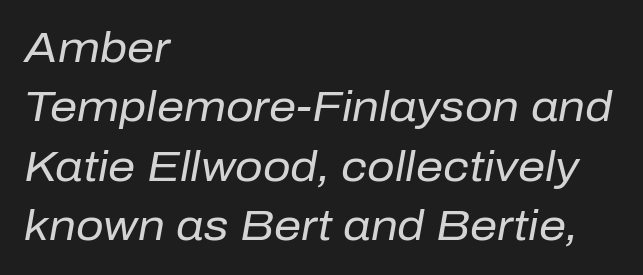
The font's italic variant was chosen for this text. The foot of each line stays bare and open. The paragraph shown leans on its left margin. Note the varied advance widths — an 'i' is clearly narrower than an 'm'. Quick note: interline space is typical. Vertical stems look standard width or narrower in stroke.
